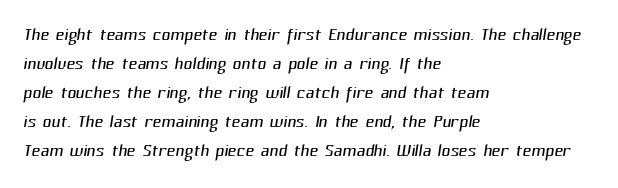
The passage shown is not underscored anywhere. This rendering uses left alignment, leaving the right contour irregular. Standard letterfit; no display-style spreading of the glyphs. Is the stroke heavy? The answer is a plain regular-or-lighter.
